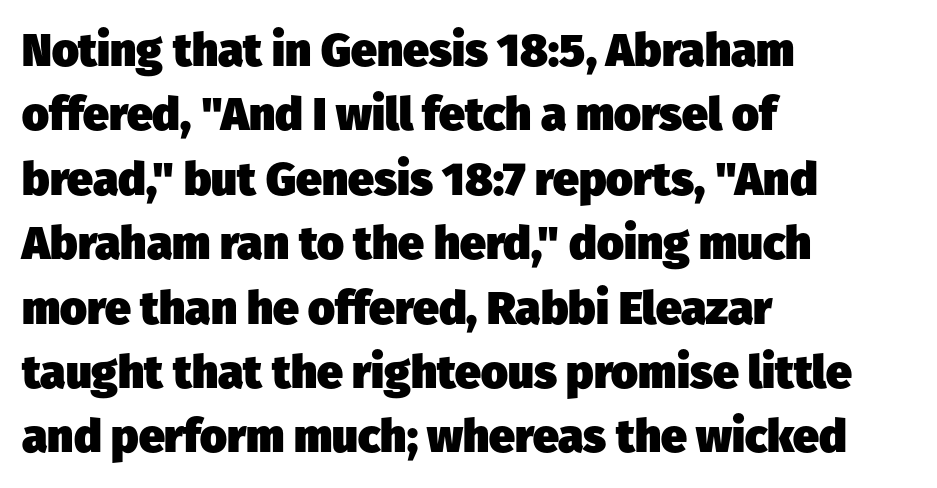
The passage shown is typed in a proportional face where columns would drift. Letterform terminals end flat and unadorned throughout the passage. Compared with an ordinary text face, these strokes are far heavier — a full bold. Unmarked baselines from the first word to the last. The passage shown stacks its lines at a standard gap. Between one letter and the next there's only the usual sliver of space.
